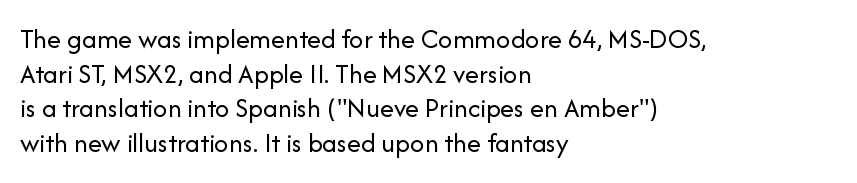
{"serif": "no", "italic": "no", "bold": "no", "weight": "regular", "width": "normal", "stroke_contrast": "low", "x_height": "medium", "monospaced": "no", "underline": "no", "align": "left", "line_spacing_ratio": 1.24, "letter_spacing": "normal", "letter_spacing_em": 0.0, "glyph_px": 28}
